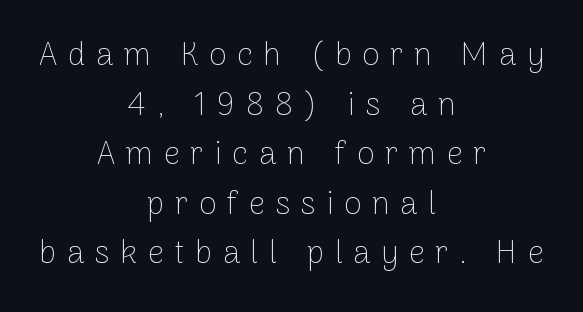
{"serif": "no", "italic": "no", "bold": "no", "weight": "thin", "width": "normal", "stroke_contrast": "low", "x_height": "medium", "monospaced": "no", "underline": "no", "align": "center", "line_spacing": "normal", "line_spacing_ratio": 1.55, "letter_spacing": "wide", "letter_spacing_em": 0.33, "glyph_px": 32}
